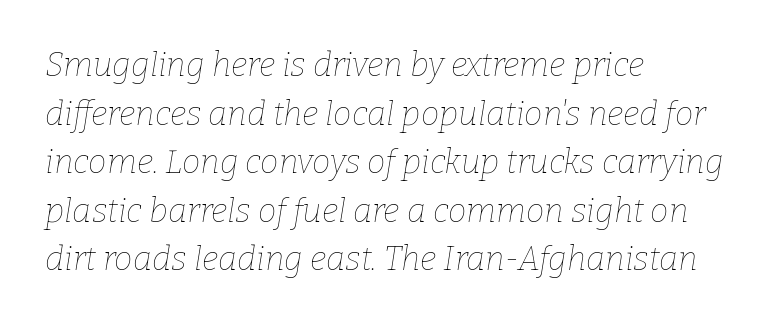
There's an unmistakable incline to the writing here. Looks like regular typesetting: each glyph gets only the width it needs. Quick note: underline off. A normal amount of white space separates one row of letters from the next.
